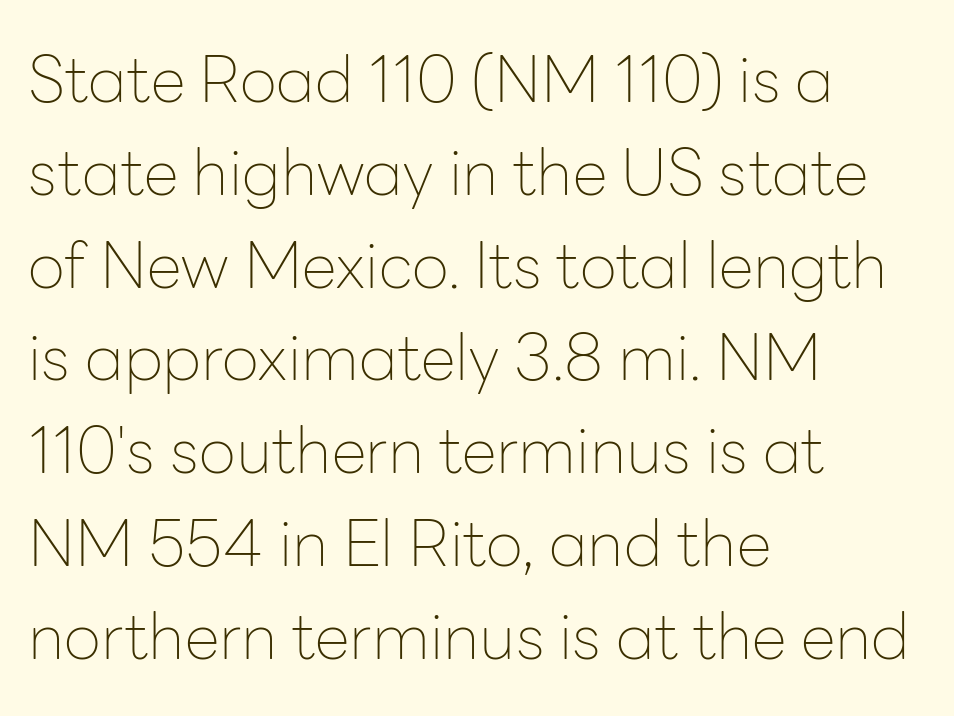
{"serif": "no", "italic": "no", "bold": "no", "weight": "thin", "width": "normal", "stroke_contrast": "low", "x_height": "medium", "monospaced": "no", "underline": "no", "align": "left", "line_spacing": "normal", "line_spacing_ratio": 1.45, "letter_spacing": "normal", "letter_spacing_em": 0.0, "glyph_px": 64}
